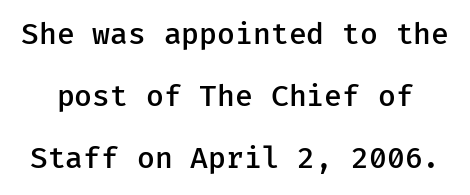
Default kerning and tracking; the words read as compact shapes. Lines of text with bare space underneath. This is the in-between weight designers call semibold or demi. Students, observe: this is what heavily led, spacious text looks like. Posture: straight, roman, zero tilt.
